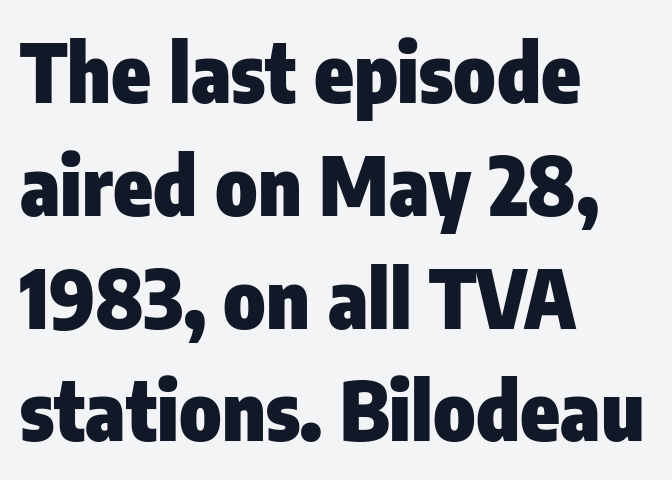
No extra tracking has been applied to these lines. A clean baseline with only descenders dipping below it. Is the type bold? Yes — the strokes are clearly thick and heavy. Quick note: not italic, upright. Is there much room between lines? A standard amount, neither cramped nor airy.
